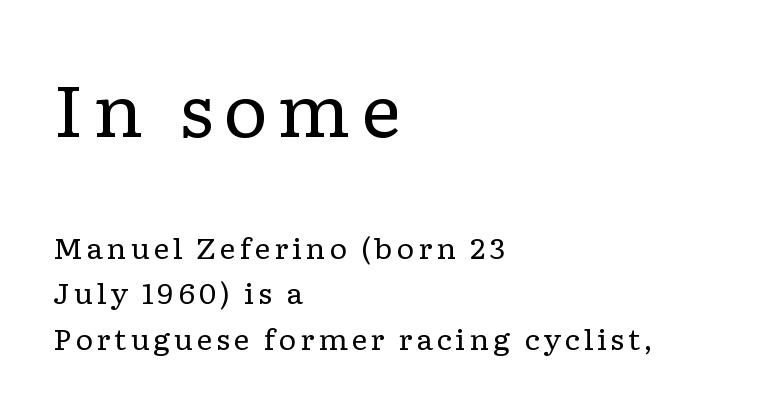
The image shows 71 px regular-weight, wide serif type, upright; set left-aligned, normal line spacing (1.63x), not underlined; the first (top) block is 2.54x larger; low stroke contrast and a medium x-height.
